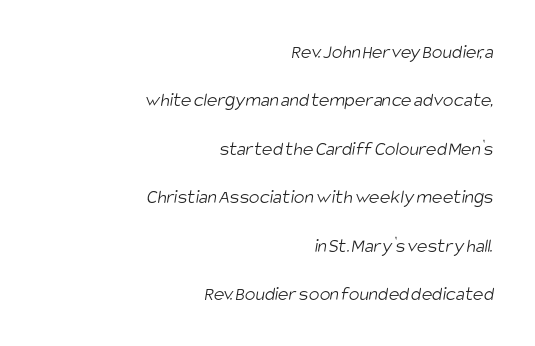
Short note: letters normally spaced. A great deal of white space separates one row of letters from the next. These lines are set flush right with a ragged left edge. Stroke thickness stays within the range of a standard reading face or lighter. Check under the words: just untouched page.
